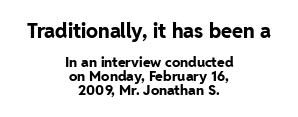
{"italic": "no", "bold": "yes", "underline": "no", "align": "center", "line_spacing": "tight", "line_spacing_ratio": 0.97, "letter_spacing": "normal", "letter_spacing_em": 0.0, "larger_block": "first", "size_ratio": 1.43, "glyph_px": 20}
